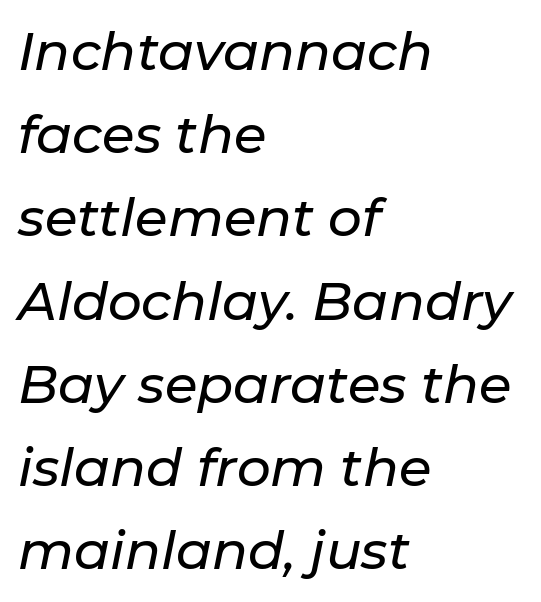
If you drew a line through each stem, it would be angled. The rendering uses a moderate line-height, typical for paragraphs. Varying glyph widths throughout — classic text-font behaviour. Leftover space on each line is placed entirely after the last word. The gaps between neighbouring characters are ordinary and unremarkable. A clean baseline with only descenders dipping below it.
